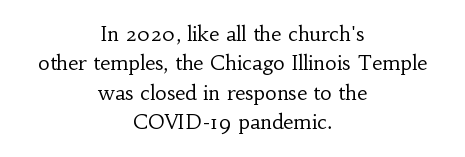
The image shows 20 px text type, upright; set centered, normal line spacing (1.47x), normal letter spacing, not underlined.
